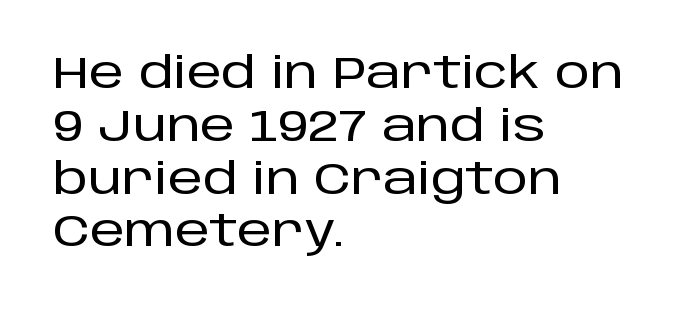
Descenders hang freely into open space. These lines are set flush left with a ragged right edge. This sample uses plain, unmodified letter spacing. Designer's note — italics off, roman on. A typesetter would call this proportional, since set widths differ per character. This sample uses a sans-serif face.
